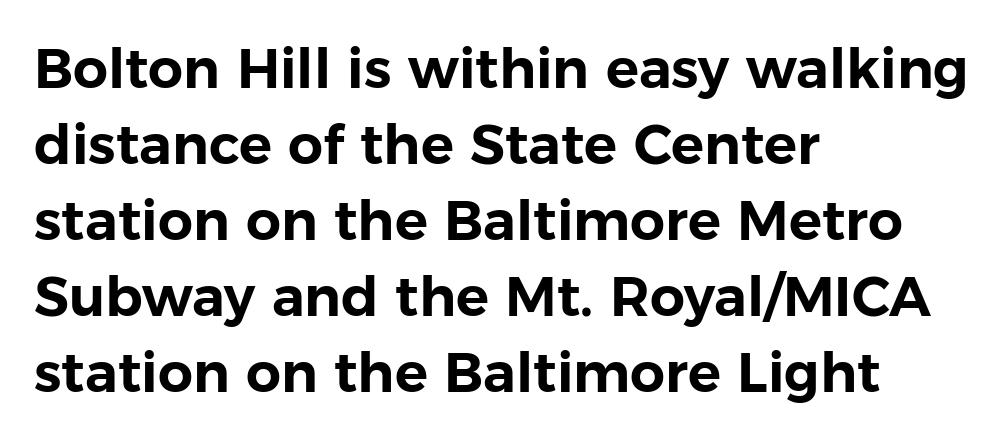
The designer went with a sans here, leaving each stem footless. This sample has the flowing, uneven cadence of proportional lettering. Tall strokes in this sample are plumb rather than angled. Honestly, there is no underline to notice here at all. The space between consecutive lines is moderate.
